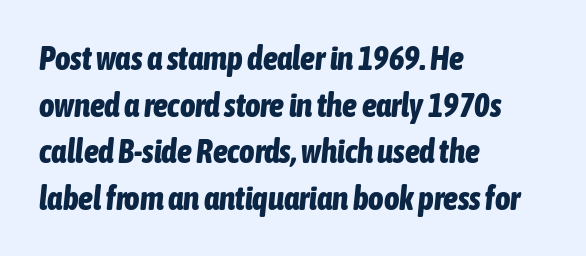
Q: Is the text bold? A: Yes.
Q: Is the text italic (slanted)? A: Yes, it leans right by about 6 degrees.
Q: Is the text underlined? A: No.
Q: How is the paragraph aligned? A: Left-aligned.
Q: Is the spacing between letters normal or unusually wide? A: Normal.
Q: Is the spacing between lines tight, normal or loose? A: Normal.
Q: Width (condensed, normal, or wide)? A: Condensed.
Q: Stroke contrast? A: Low.
Q: x-height? A: Medium.
Q: Monospaced? A: No.
